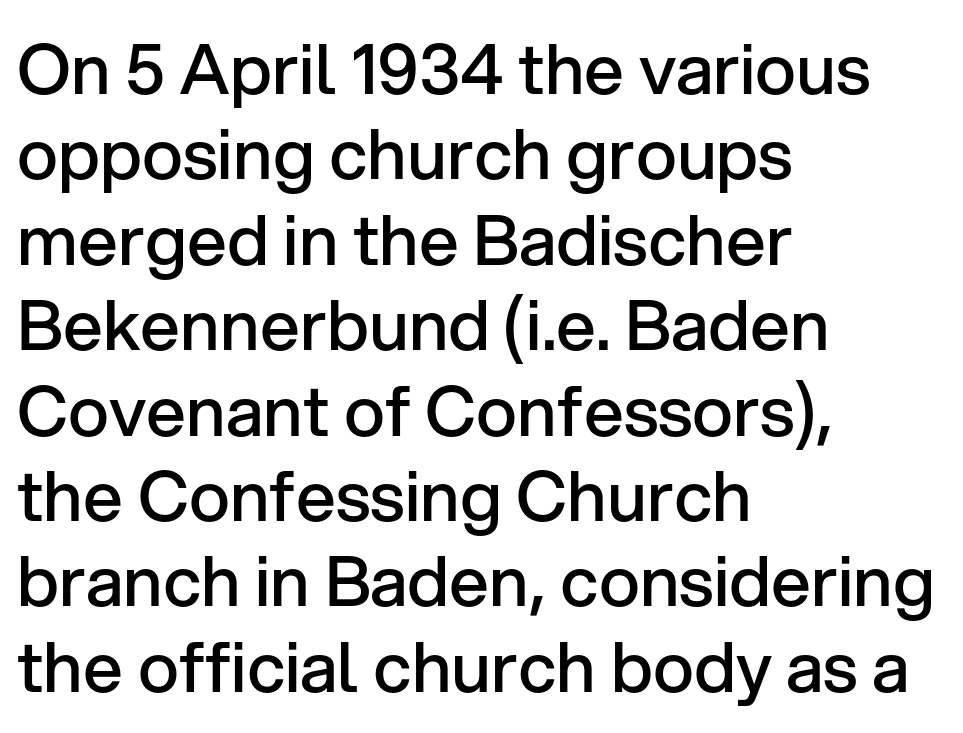
{"serif": "no", "italic": "no", "bold": "semi", "weight": "semibold", "width": "normal", "stroke_contrast": "low", "x_height": "medium", "monospaced": "no", "underline": "no", "align": "left", "line_spacing_ratio": 1.22, "letter_spacing": "normal", "letter_spacing_em": 0.0, "glyph_px": 70}
